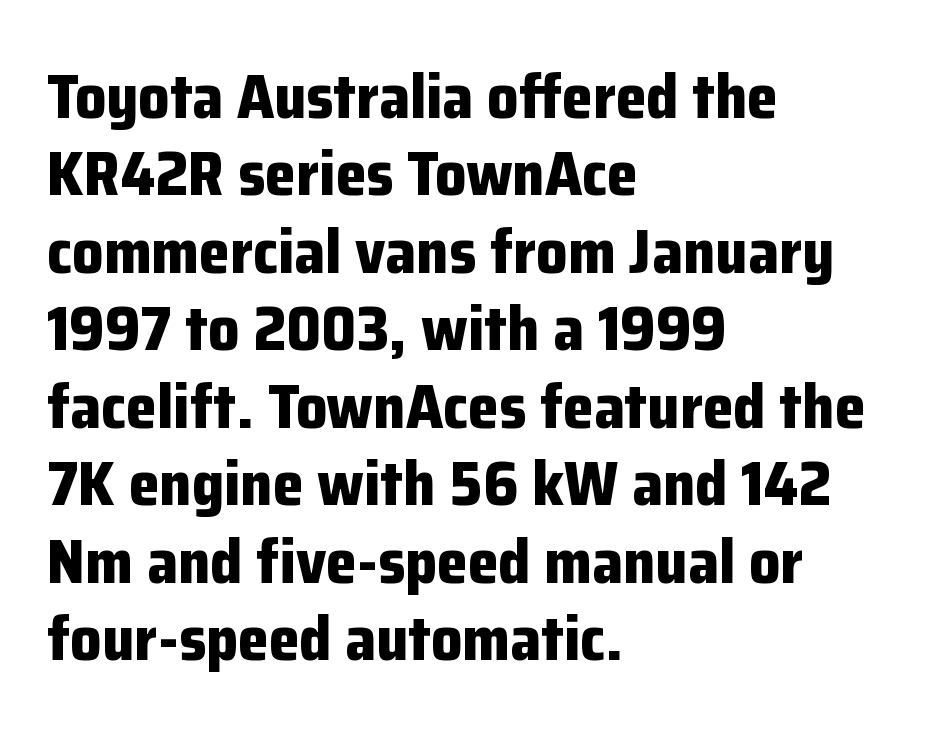
Each letter keeps its own natural width here, so spacing adapts to shape. Reading down the block, your eye returns to a fixed left position each line. This sample uses an upright cut, with every glyph sitting square on the baseline. Its strokes are broad and dark, the hallmark of bold type.
